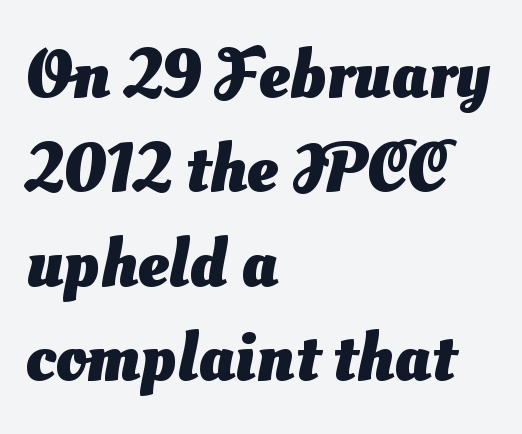
Here the glyphs are tracked normally, forming tight word shapes. Successive baselines arrive at the customary interval. The gap between lines stays unmarked. The face used here is a sans, in the tradition of grotesques and geometrics. Caption: multi-line text, flush left, ragged right.
